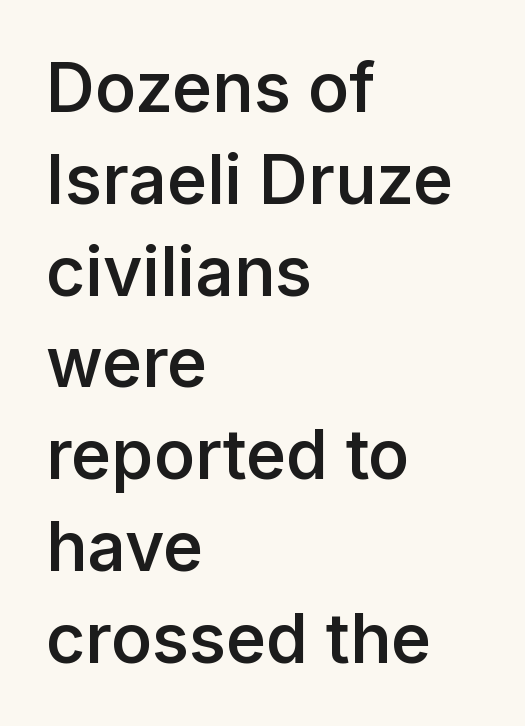
All the whitespace from short lines collects on the right. Spacing verdict: proportional, widths tailored to each character. These lines carry some extra weight — a demibold, not a full bold. The rendering uses a moderate line-height, typical for paragraphs. Only glyphs here, with clear space below each row. The type sits square on the baseline with zero lean.
